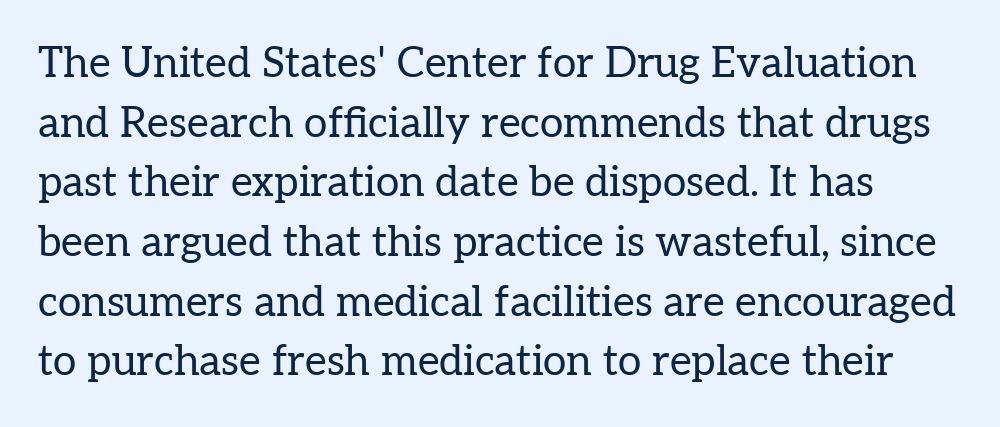
Each letter keeps its own natural width here, so spacing adapts to shape. Is the type heavy? It reads as light-to-regular instead. What stands out about the letter spacing? Nothing — it is the standard amount. The letters carry serifs — small finishing strokes at the ends of their stems. Ordinary non-slanted type is in use. Does the leading feel generous? No, just average.
